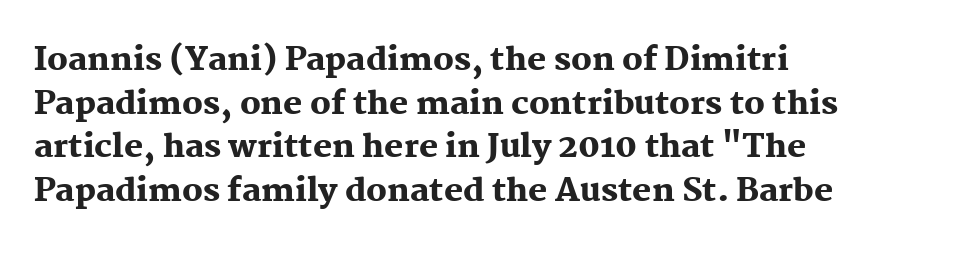
The image shows 32 px heavy serif type, upright; set left-aligned, normal line spacing (1.36x), normal letter spacing, not underlined; medium stroke contrast and a medium x-height.
